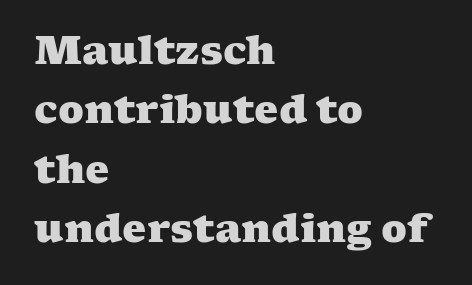
The image shows 38 px heavy, wide serif type; set left-aligned, normal line spacing (1.56x), normal letter spacing, not underlined; medium stroke contrast and a medium x-height.
